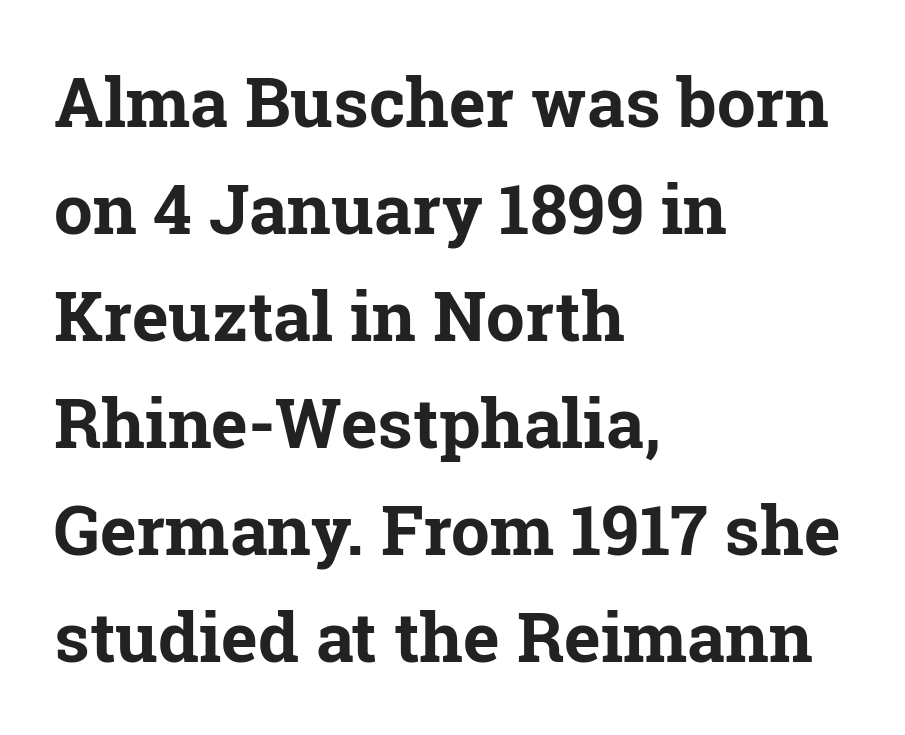
The image shows 69 px bold serif type, upright; set left-aligned, normal line spacing (1.55x), normal letter spacing, not underlined; low stroke contrast and a medium x-height.
